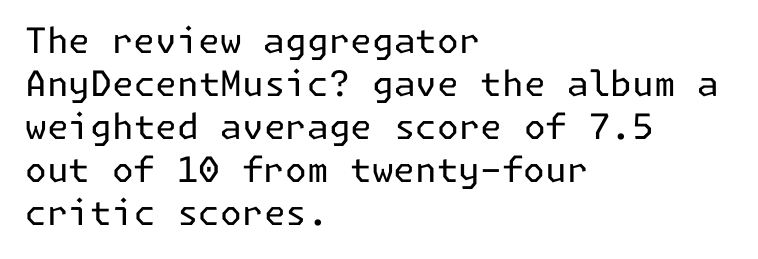
The baseline area is clear. Students, note that the glyphs here touch the page at normal intervals. Stem width sits at or under what a default text font uses. What kind of face is this? One without serifs — a sans.
